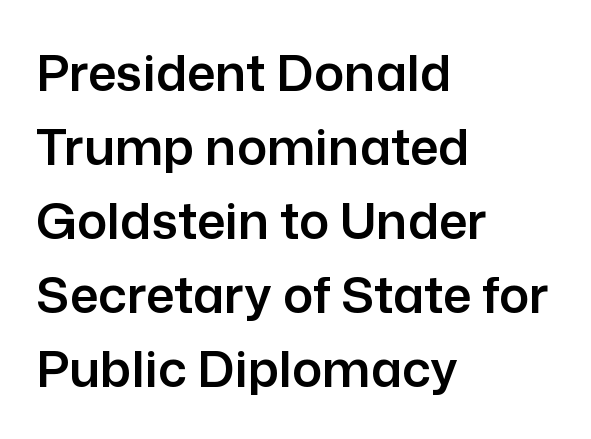
Q: Is the text italic (slanted)? A: No, it is upright.
Q: Is the typeface a serif or a sans-serif typeface? A: Sans-serif.
Q: Is the text underlined? A: No.
Q: How is the paragraph aligned? A: Left-aligned.
Q: Is the spacing between letters normal or unusually wide? A: Normal.
Q: Is the spacing between lines tight, normal or loose? A: Normal.
Q: Width (condensed, normal, or wide)? A: Normal.
Q: Stroke contrast? A: Low.
Q: x-height? A: Medium.
Q: Monospaced? A: No.
